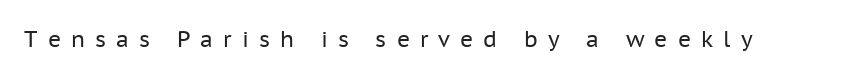
The letterforms sit at book weight or below. The foot of each line stays bare and open. A roman cut, with each character standing at attention. The line texture is sparse and dotted thanks to wide tracking.
